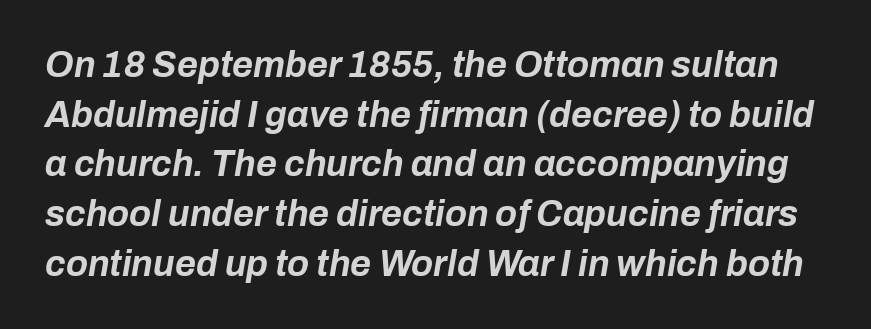
{"italic": "yes", "lean": "right", "slant_degrees": 10, "bold": "yes", "weight": "bold", "width": "normal", "stroke_contrast": "low", "x_height": "medium", "monospaced": "no", "underline": "no", "line_spacing": "normal", "line_spacing_ratio": 1.38, "letter_spacing": "normal", "letter_spacing_em": 0.0, "glyph_px": 36}
